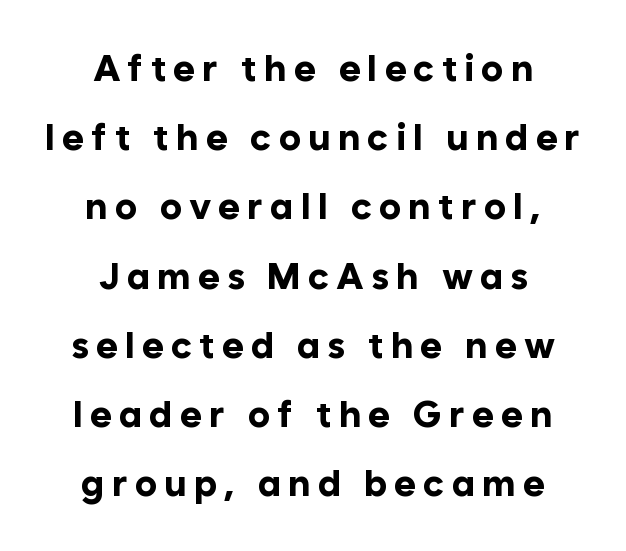
{"serif": "no", "italic": "no", "bold": "yes", "weight": "bold", "width": "normal", "stroke_contrast": "low", "x_height": "medium", "monospaced": "no", "underline": "no", "align": "center", "line_spacing_ratio": 1.87, "glyph_px": 37}
